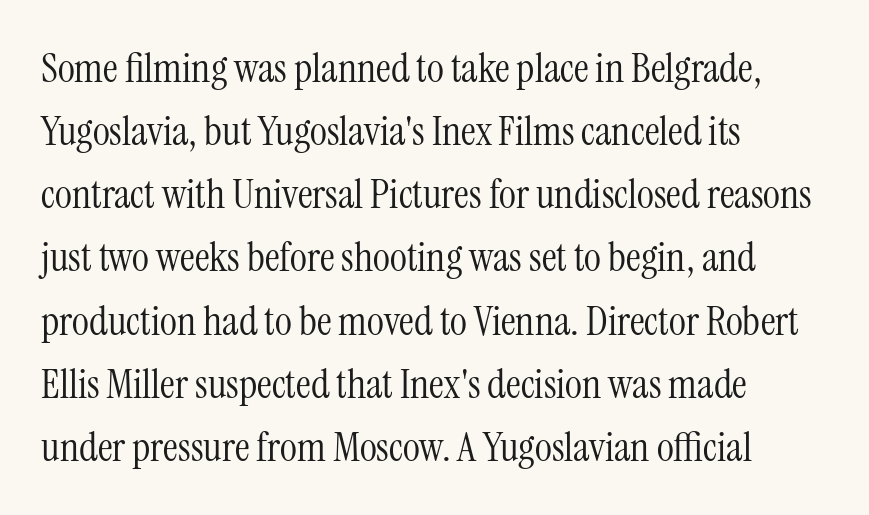
Descenders hang freely into open space. Is there much room between lines? A standard amount, neither cramped nor airy. The type sits square on the baseline with zero lean. Here the designer chose a conventional face with non-uniform glyph widths.
